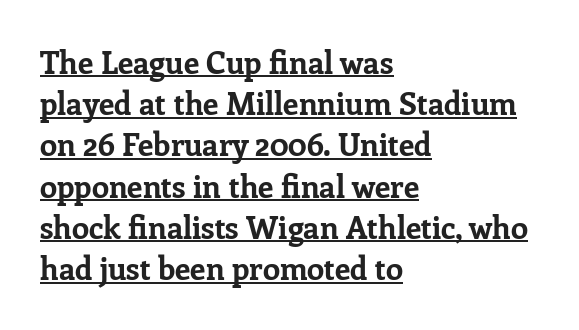
Q: Is the text bold? A: Yes.
Q: Is the text italic (slanted)? A: No, it is upright.
Q: Is the typeface a serif or a sans-serif typeface? A: Serif.
Q: Is the text underlined? A: Yes.
Q: How is the paragraph aligned? A: Left-aligned.
Q: Is the spacing between letters normal or unusually wide? A: Normal.
Q: Is the spacing between lines tight, normal or loose? A: Normal.
Q: Width (condensed, normal, or wide)? A: Normal.
Q: Stroke contrast? A: Low.
Q: x-height? A: Medium.
Q: Monospaced? A: No.
